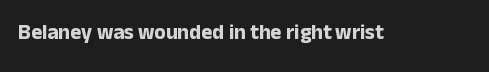
{"italic": "no", "bold": "yes", "underline": "no", "letter_spacing": "normal", "letter_spacing_em": 0.0, "glyph_px": 21}
